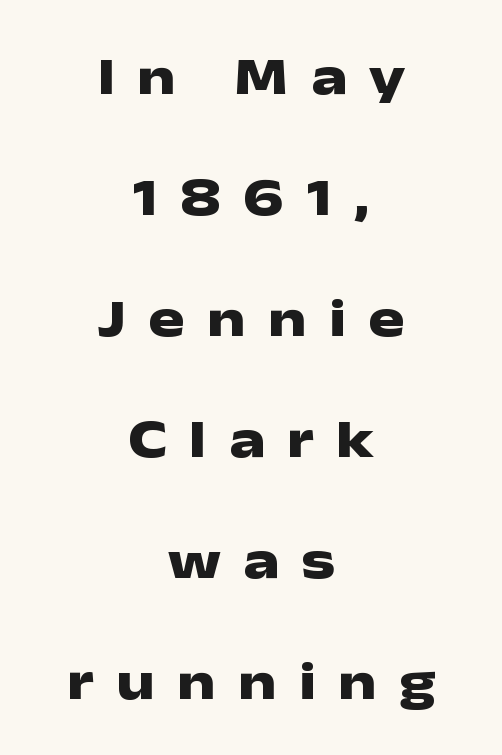
The image shows 54 px heavy, wide sans-serif type, upright; set centered, loose line spacing (2.24x), unusually wide letter spacing (+0.41 em), not underlined; low stroke contrast and a medium x-height.
